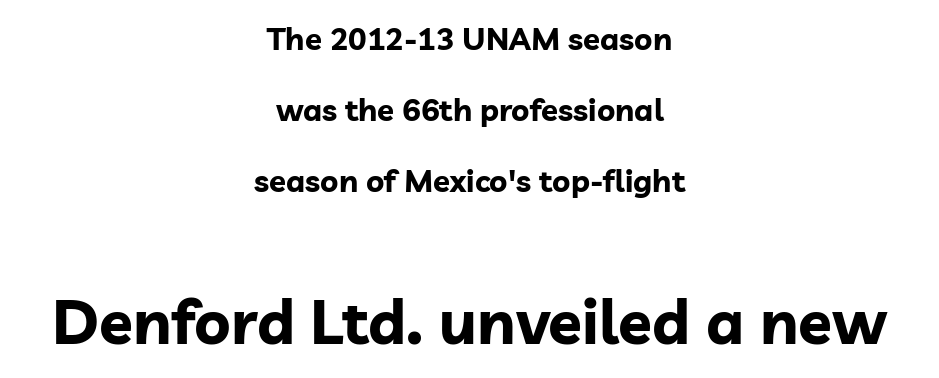
The image shows 62 px bold sans-serif type, upright; set centered, loose line spacing (2.29x), normal letter spacing, not underlined; the second (bottom) block is 2.0x larger; low stroke contrast and a medium x-height.
